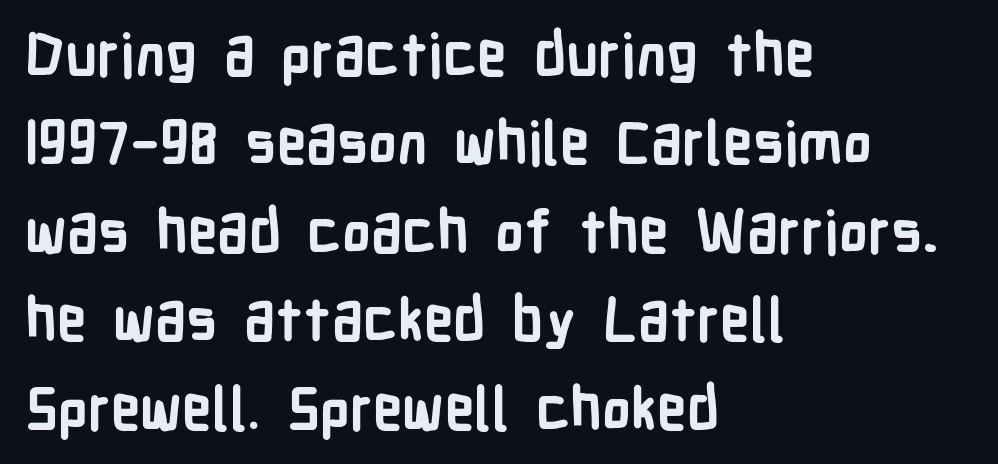
Q: Is the text bold? A: Yes.
Q: Is the text italic (slanted)? A: No, it is upright.
Q: Is the typeface a serif or a sans-serif typeface? A: Sans-serif.
Q: Is the text underlined? A: No.
Q: How is the paragraph aligned? A: Left-aligned.
Q: Is the spacing between letters normal or unusually wide? A: Normal.
Q: Is the spacing between lines tight, normal or loose? A: Normal.
Q: Width (condensed, normal, or wide)? A: Condensed.
Q: Stroke contrast? A: Low.
Q: x-height? A: Medium.
Q: Monospaced? A: No.
